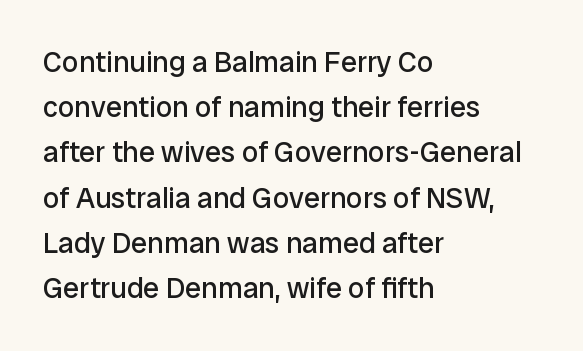
Q: Is the text bold? A: No.
Q: Is the text italic (slanted)? A: No, it is upright.
Q: Is the typeface a serif or a sans-serif typeface? A: Sans-serif.
Q: Is the text underlined? A: No.
Q: How is the paragraph aligned? A: Left-aligned.
Q: Is the spacing between letters normal or unusually wide? A: Normal.
Q: Is the spacing between lines tight, normal or loose? A: Normal.
Q: Width (condensed, normal, or wide)? A: Normal.
Q: Stroke contrast? A: Low.
Q: x-height? A: Medium.
Q: Monospaced? A: No.
